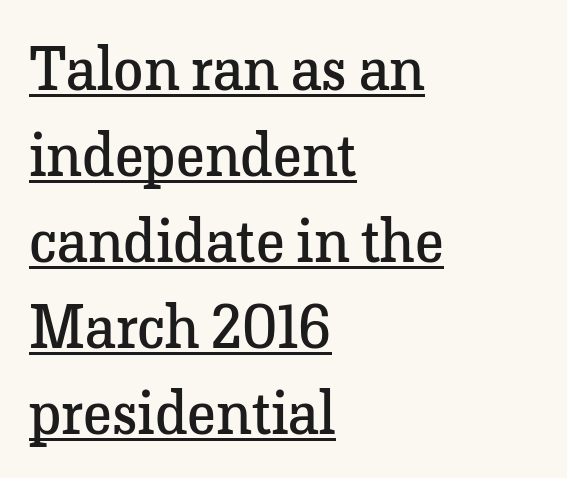
Bold? No — there's no thickening of the strokes. Horizontally, the lines are justified to the leading edge only. Observe the serifs anchoring each vertical stroke in this sample. Honestly, the letter spacing is just normal — you wouldn't notice it.
